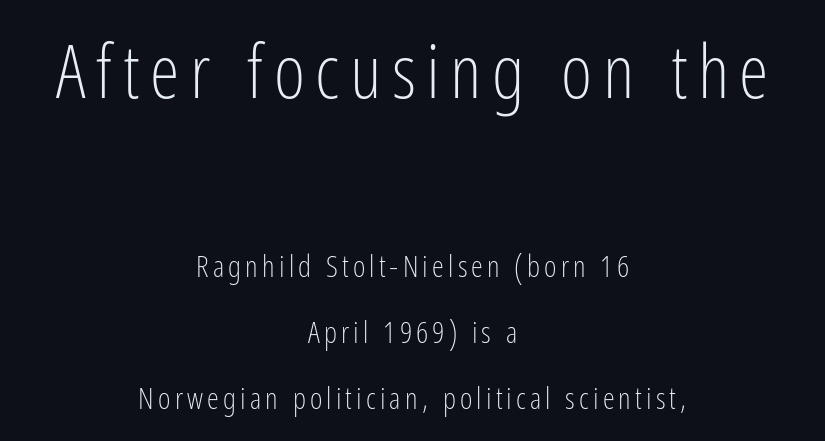
Q: Is the text bold? A: No.
Q: Is the text italic (slanted)? A: No, it is upright.
Q: Is the typeface a serif or a sans-serif typeface? A: Sans-serif.
Q: Is the text underlined? A: No.
Q: How is the paragraph aligned? A: Centered.
Q: Is the spacing between lines tight, normal or loose? A: Loose.
Q: Which block of text is set in a larger size, the first (top) or the second (bottom)? A: The first (top) one.
Q: Width (condensed, normal, or wide)? A: Condensed.
Q: Stroke contrast? A: Low.
Q: x-height? A: Medium.
Q: Monospaced? A: No.
